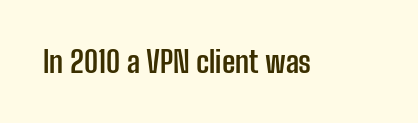
The image shows 30 px semibold, condensed sans-serif type, upright; set normal letter spacing, not underlined; low stroke contrast and a medium x-height.
